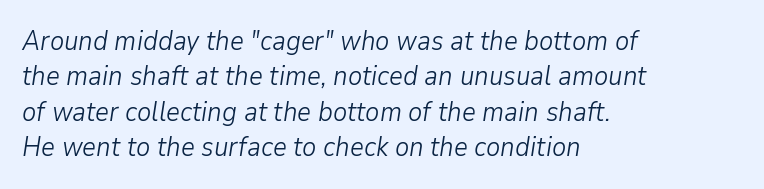
The image shows 27 px text type, italic (leaning right); set left-aligned, normal line spacing (1.31x), normal letter spacing, not underlined.
